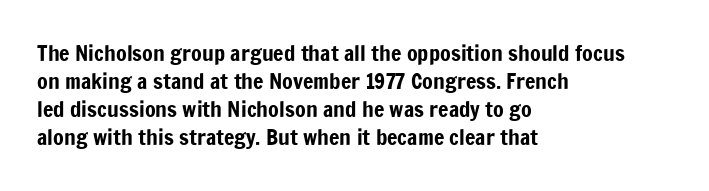
Style check: upright. Decoration check: the copy has no underline. The gaps between neighbouring characters are ordinary and unremarkable. This sample is left-justified, so line endings fall wherever the words run out. The rows are spaced the way most documents space them.
